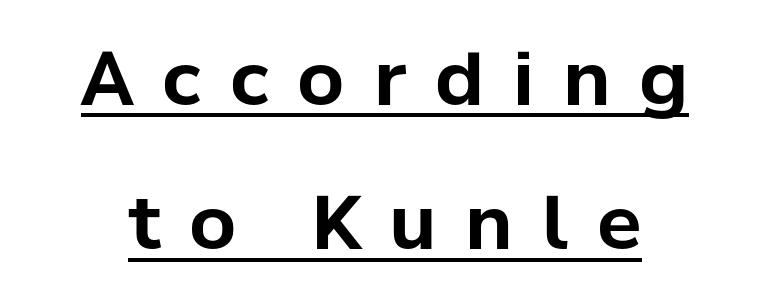
Ascenders rise straight up at ninety degrees. Examine the stroke ends and you'll find no serifs. How are the letters spaced? Widely, with obvious added tracking. Strong, thick strokes mark this as bold type.
